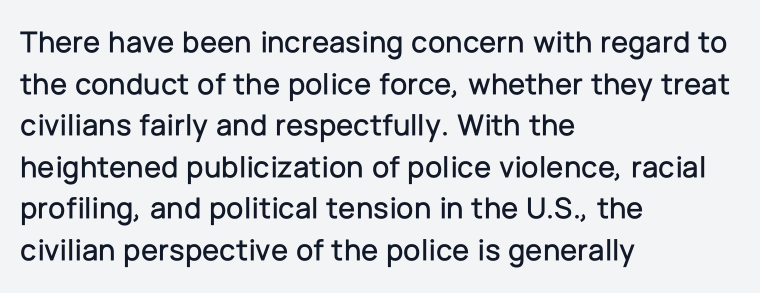
Q: Is the text italic (slanted)? A: No, it is upright.
Q: Is the typeface a serif or a sans-serif typeface? A: Sans-serif.
Q: Is the text underlined? A: No.
Q: How is the paragraph aligned? A: Left-aligned.
Q: Is the spacing between letters normal or unusually wide? A: Normal.
Q: Is the spacing between lines tight, normal or loose? A: Normal.
Q: Width (condensed, normal, or wide)? A: Normal.
Q: Stroke contrast? A: Low.
Q: x-height? A: Medium.
Q: Monospaced? A: No.
